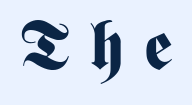
The image shows 67 px bold, condensed sans-serif type, upright; set unusually wide letter spacing (+0.31 em), not underlined; medium stroke contrast and a medium x-height.
